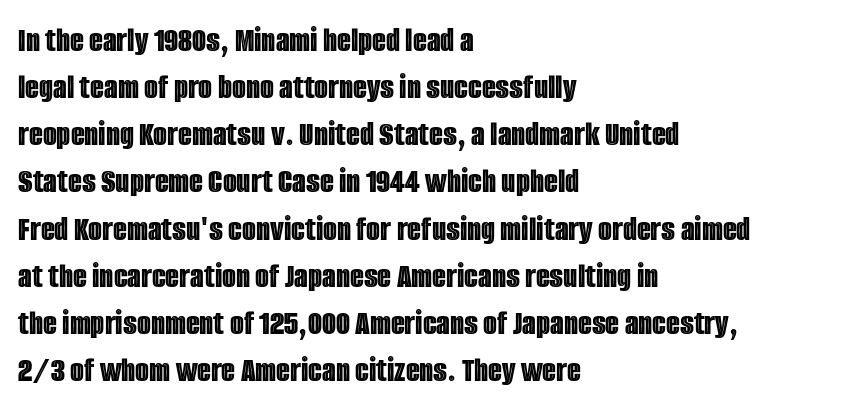
{"italic": "no", "width": "condensed", "x_height": "large", "monospaced": "no", "underline": "no", "align": "left", "line_spacing": "normal", "line_spacing_ratio": 1.31, "letter_spacing": "normal", "letter_spacing_em": 0.0, "glyph_px": 36}
